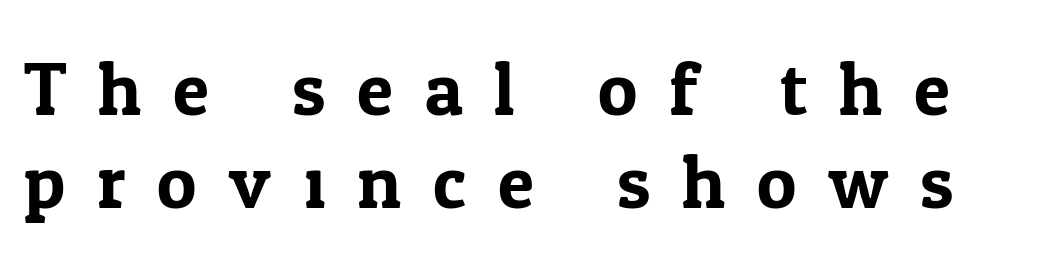
Q: Is the text italic (slanted)? A: No, it is upright.
Q: Is the typeface a serif or a sans-serif typeface? A: Serif.
Q: Is the text underlined? A: No.
Q: Is the spacing between letters normal or unusually wide? A: Unusually wide.
Q: Is the spacing between lines tight, normal or loose? A: Normal.
Q: Width (condensed, normal, or wide)? A: Normal.
Q: Stroke contrast? A: Low.
Q: x-height? A: Medium.
Q: Monospaced? A: No.
